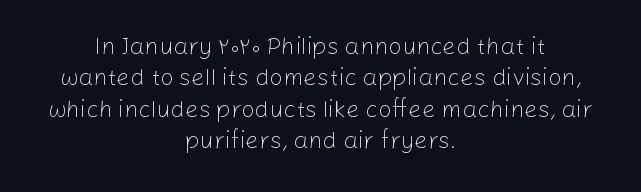
Q: Is the text bold? A: No.
Q: Is the text italic (slanted)? A: No, it is upright.
Q: Is the text underlined? A: No.
Q: How is the paragraph aligned? A: Centered.
Q: Is the spacing between letters normal or unusually wide? A: Normal.
Q: Is the spacing between lines tight, normal or loose? A: Normal.
